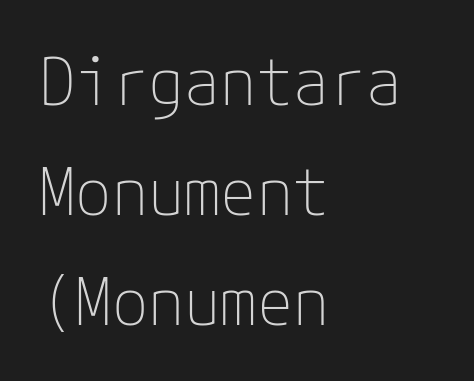
The image shows 66 px thin sans-serif type, upright; set left-aligned, normal line spacing (1.67x), normal letter spacing, not underlined; low stroke contrast and a medium x-height.
